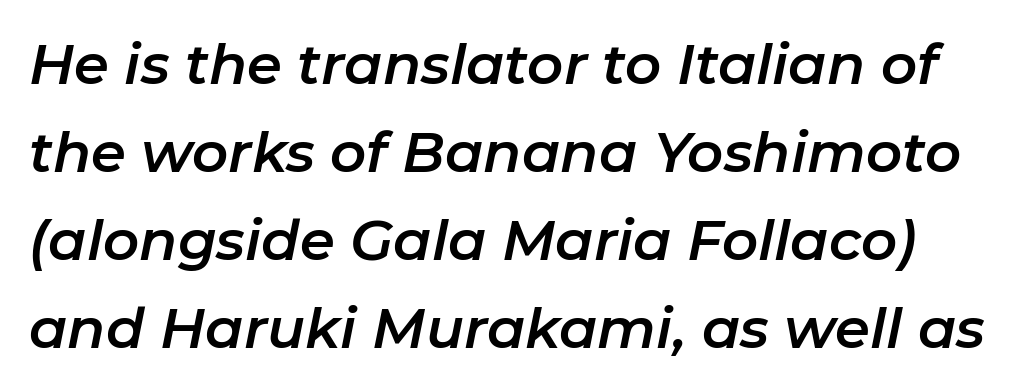
A typesetter would mark this as italic. The specimen omits any rule beneath the text block's lines. Does the leading feel generous? No, just average. Words appear dense and cohesive because spacing is normal. The passage shown is typed in a proportional face where columns would drift.
